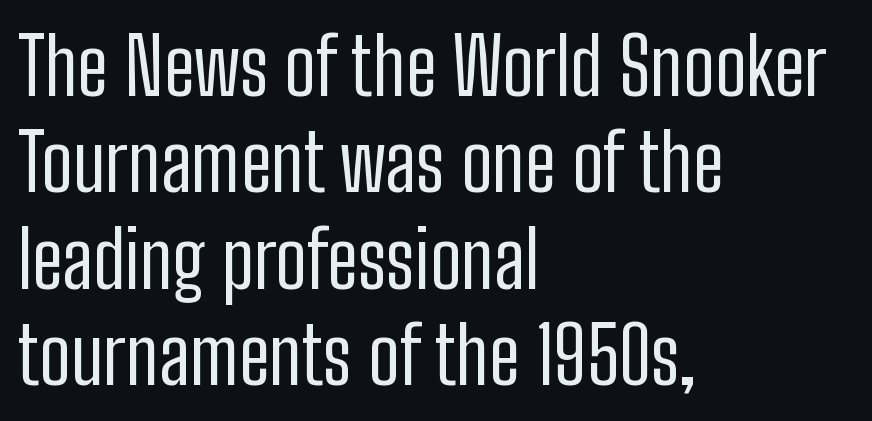
The image shows 79 px regular-weight, condensed sans-serif type, upright; set left-aligned, line spacing 1.22x, normal letter spacing, not underlined; low stroke contrast and a medium x-height.
